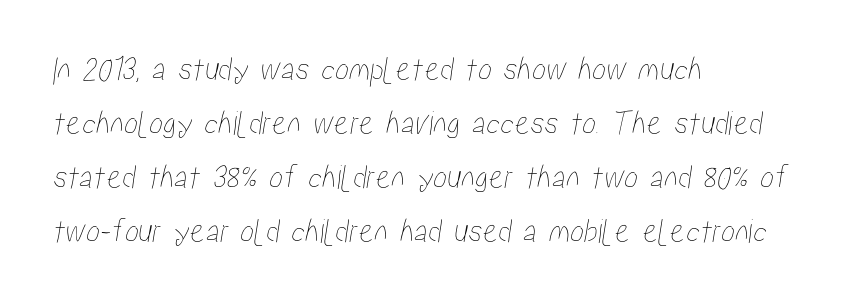
The rendering keeps characters at their native spacing. Students, observe: this is what conventionally led text looks like. The ragged edge is on the right, which tells us the setting is flush left. The string is rendered with underlining switched off. The rendering uses natural spacing where letterforms have individual widths.
